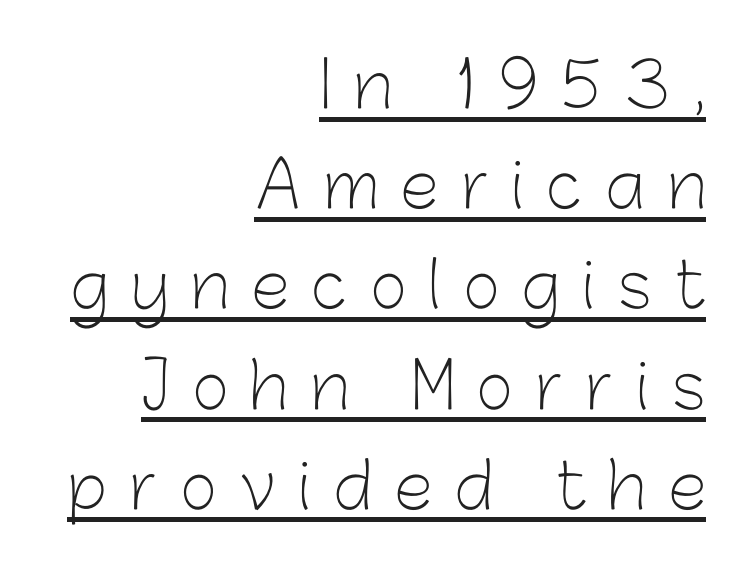
The image shows 63 px light sans-serif type, upright; set right-aligned, normal line spacing (1.59x), unusually wide letter spacing (+0.36 em), underlined; low stroke contrast and a medium x-height.
